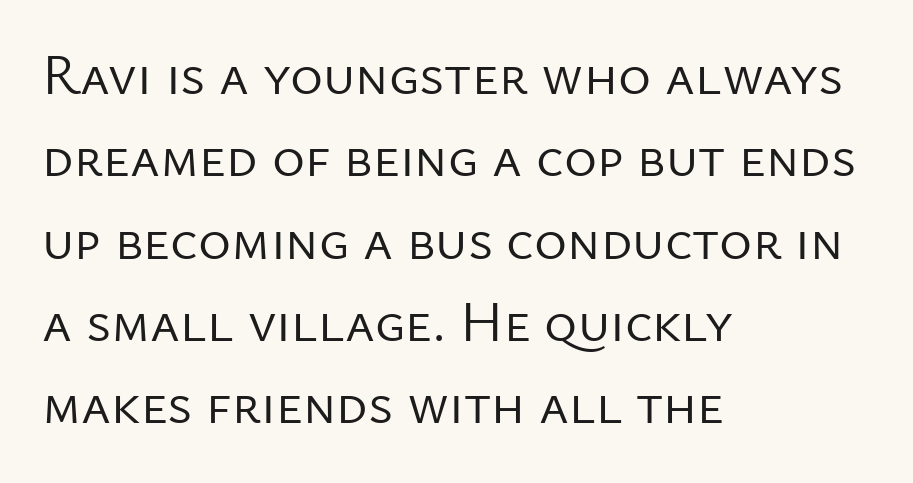
{"serif": "no", "italic": "no", "bold": "no", "weight": "regular", "width": "normal", "stroke_contrast": "low", "x_height": "medium", "monospaced": "no", "underline": "no", "align": "left", "line_spacing": "normal", "line_spacing_ratio": 1.47, "letter_spacing": "normal", "letter_spacing_em": 0.0, "glyph_px": 56}
